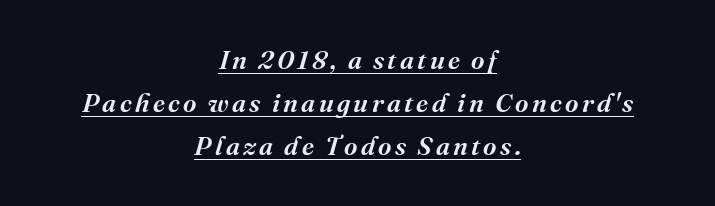
Q: Is the text italic (slanted)? A: Yes, it leans right by about 16 degrees.
Q: Is the text underlined? A: Yes.
Q: How is the paragraph aligned? A: Centered.
Q: Is the spacing between lines tight, normal or loose? A: Normal.
